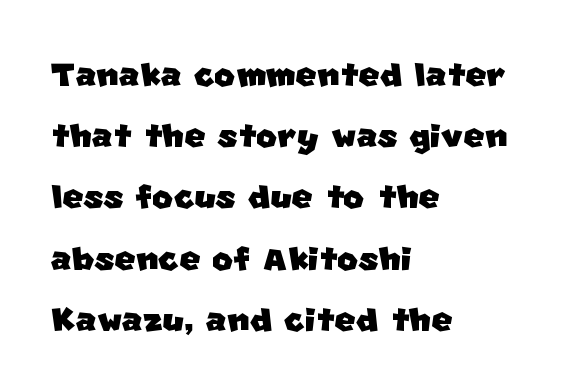
The type family on display is of the sans-serif kind. Do the characters align in a grid? No, the font is proportional. The passage shown is not underscored anywhere. How would I describe the line gaps? Plain and ordinary. Students, note that the glyphs here touch the page at normal intervals. Left-aligned paragraph, ragged on the right.
